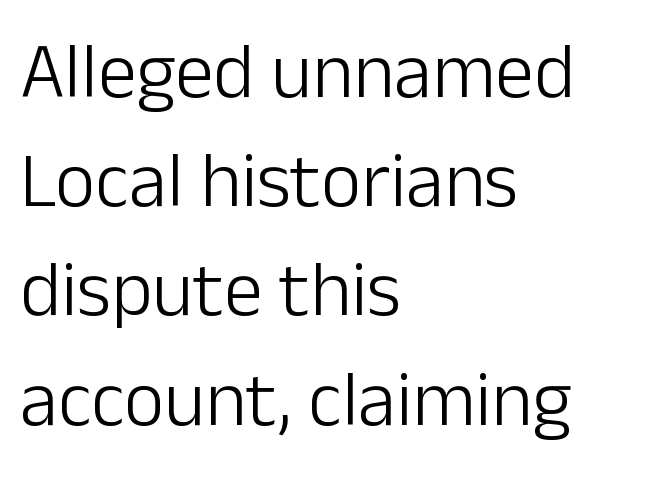
On a weight scale, this lands at 450 or below. No extra tracking has been applied to these lines. Unlike italic type, these characters show no tilt at all. Teacher's note: observe the even left margin — that is flush-left alignment.
